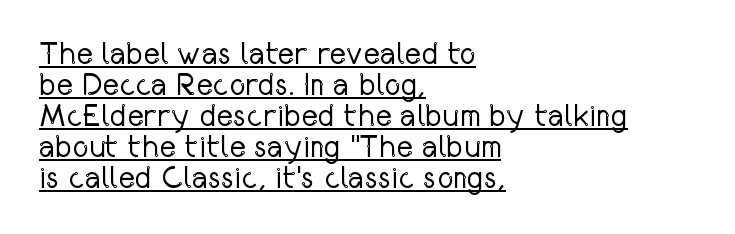
{"serif": "no", "italic": "no", "bold": "no", "weight": "regular", "width": "condensed", "stroke_contrast": "low", "x_height": "medium", "monospaced": "no", "underline": "yes", "align": "left", "line_spacing": "tight", "line_spacing_ratio": 1.0, "letter_spacing": "normal", "letter_spacing_em": 0.0, "glyph_px": 31}
